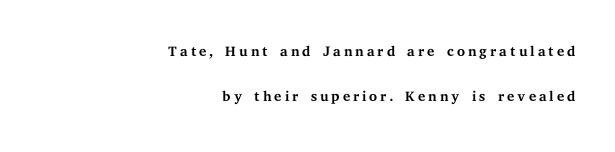
Q: Is the text bold? A: No.
Q: Is the text italic (slanted)? A: No, it is upright.
Q: Is the text underlined? A: No.
Q: How is the paragraph aligned? A: Right-aligned.
Q: Is the spacing between lines tight, normal or loose? A: Loose.
